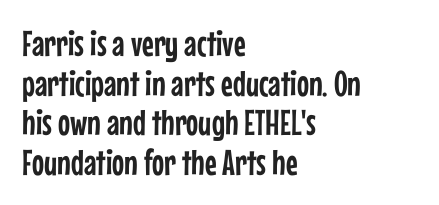
The foot of each line stays bare and open. Where is the straight margin? On the left. These lines were composed using upright roman letters. Rows of type sit shoulder to shoulder in the vertical direction. A typesetter would call this proportional, since set widths differ per character.
